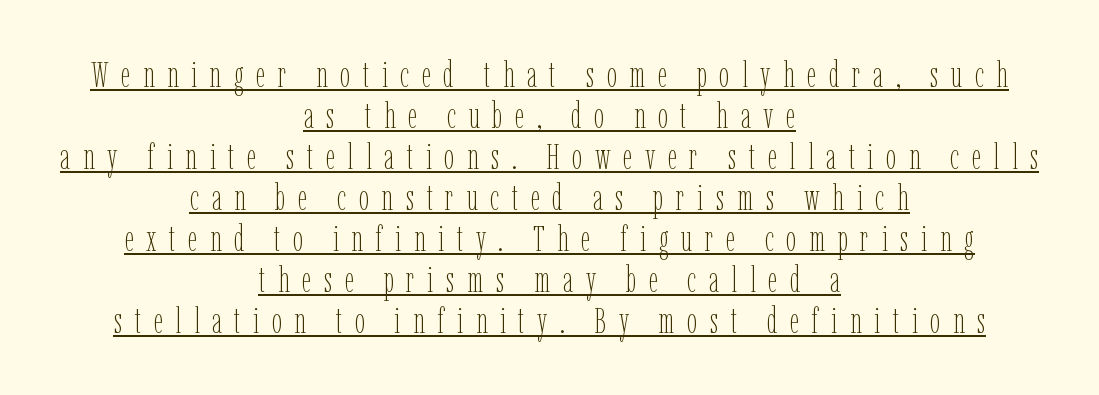
{"italic": "no", "bold": "no", "weight": "thin", "width": "condensed", "stroke_contrast": "low", "x_height": "medium", "monospaced": "no", "underline": "yes", "align": "center", "line_spacing": "tight", "line_spacing_ratio": 1.14, "letter_spacing": "wide", "letter_spacing_em": 0.35, "glyph_px": 36}
